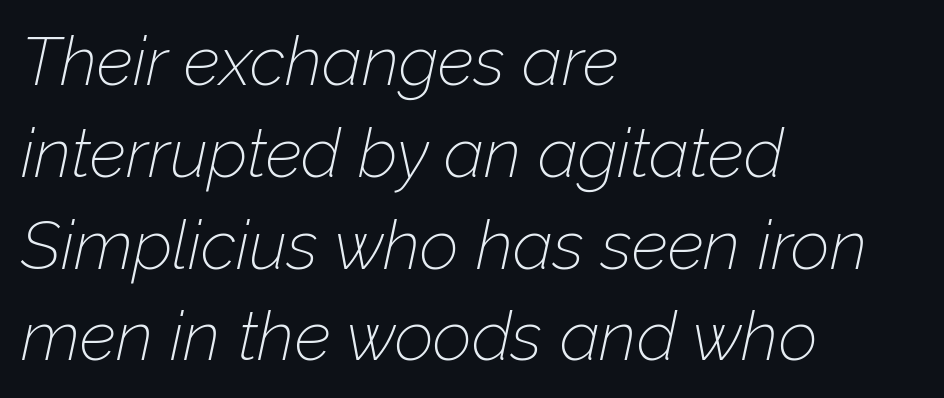
Characters follow at the spacing the type designer built in. The lines are quadded left. Letters rest on an invisible, unmarked baseline. Rows of type keep a routine distance in the vertical direction. Italic? Definitely — the glyphs are oblique. Varying glyph widths throughout — classic text-font behaviour.
